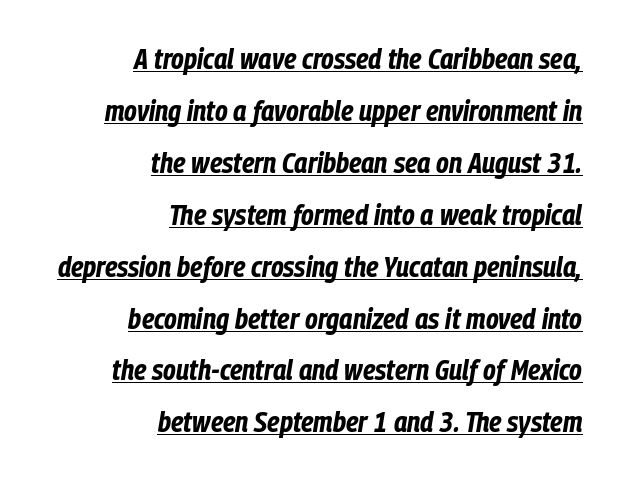
The image shows 29 px bold, condensed type, italic (leaning right); set right-aligned, line spacing 1.79x, normal letter spacing, underlined; low stroke contrast and a medium x-height.
